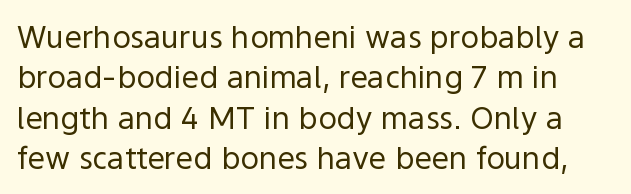
{"serif": "no", "italic": "no", "bold": "no", "weight": "regular", "width": "normal", "x_height": "medium", "monospaced": "no", "underline": "no", "line_spacing": "normal", "line_spacing_ratio": 1.3, "letter_spacing": "normal", "letter_spacing_em": 0.0, "glyph_px": 31}
